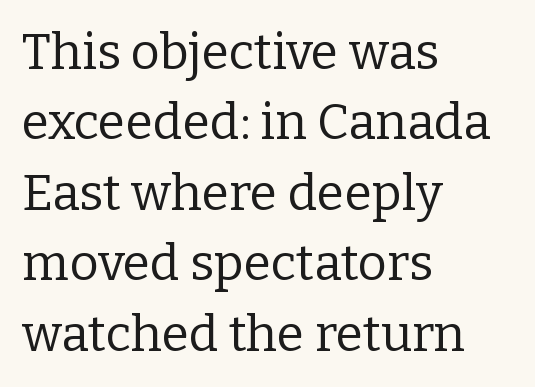
{"serif": "yes", "italic": "no", "bold": "no", "weight": "regular", "width": "normal", "stroke_contrast": "low", "x_height": "medium", "monospaced": "no", "underline": "no", "align": "left", "line_spacing": "normal", "line_spacing_ratio": 1.41, "letter_spacing": "normal", "letter_spacing_em": 0.0, "glyph_px": 50}
